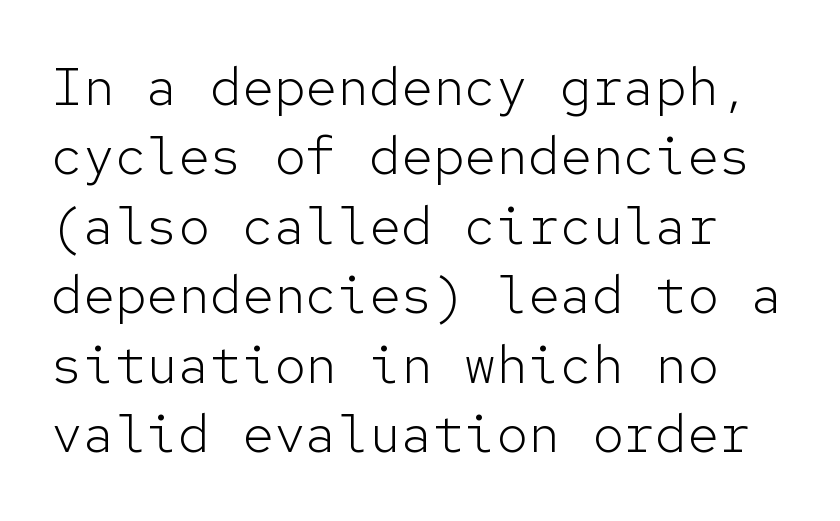
Q: Is the text bold? A: No.
Q: Is the text italic (slanted)? A: No, it is upright.
Q: Is the typeface a serif or a sans-serif typeface? A: Sans-serif.
Q: Is the text underlined? A: No.
Q: Is the spacing between letters normal or unusually wide? A: Normal.
Q: Is the spacing between lines tight, normal or loose? A: Normal.
Q: Width (condensed, normal, or wide)? A: Normal.
Q: Stroke contrast? A: Low.
Q: x-height? A: Medium.
Q: Monospaced? A: Yes.
